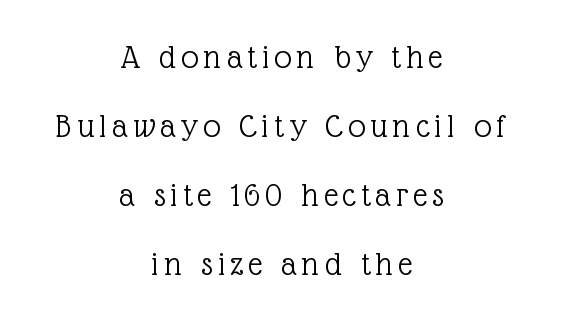
{"serif": "yes", "italic": "no", "bold": "no", "weight": "light", "width": "normal", "x_height": "medium", "monospaced": "no", "underline": "no", "align": "center", "line_spacing": "loose", "line_spacing_ratio": 1.97, "glyph_px": 35}
